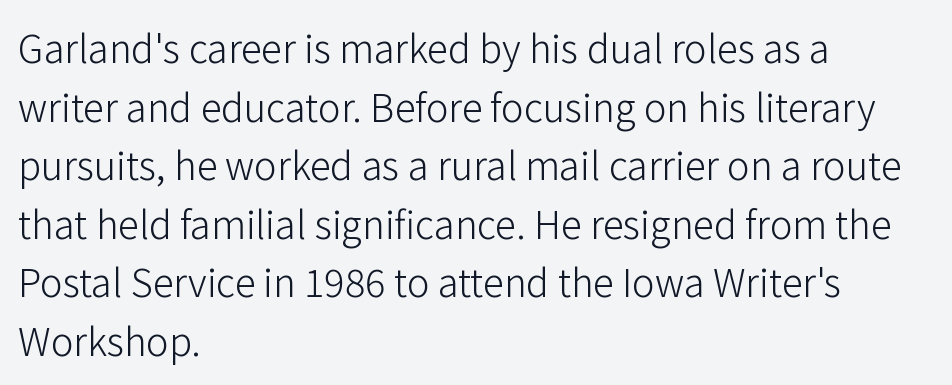
Q: Is the text bold? A: No.
Q: Is the text italic (slanted)? A: No, it is upright.
Q: Is the typeface a serif or a sans-serif typeface? A: Sans-serif.
Q: Is the text underlined? A: No.
Q: How is the paragraph aligned? A: Left-aligned.
Q: Is the spacing between letters normal or unusually wide? A: Normal.
Q: Is the spacing between lines tight, normal or loose? A: Normal.
Q: Width (condensed, normal, or wide)? A: Normal.
Q: Stroke contrast? A: Low.
Q: x-height? A: Medium.
Q: Monospaced? A: No.
